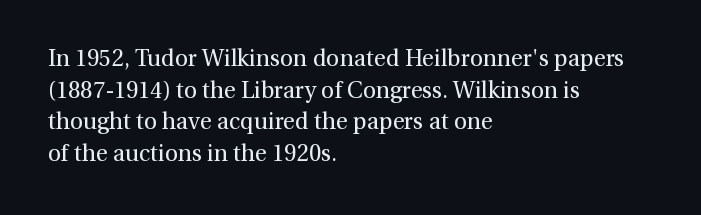
Q: Is the text bold? A: No.
Q: Is the text italic (slanted)? A: No, it is upright.
Q: Is the text underlined? A: No.
Q: How is the paragraph aligned? A: Left-aligned.
Q: Is the spacing between letters normal or unusually wide? A: Normal.
Q: Is the spacing between lines tight, normal or loose? A: Normal.
